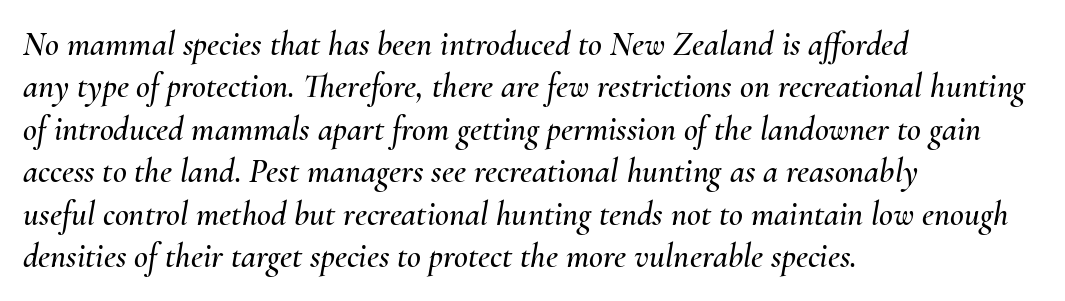
The image shows 34 px text type, italic (leaning right); set left-aligned, normal line spacing (1.25x), normal letter spacing, not underlined; medium stroke contrast and a small x-height.
